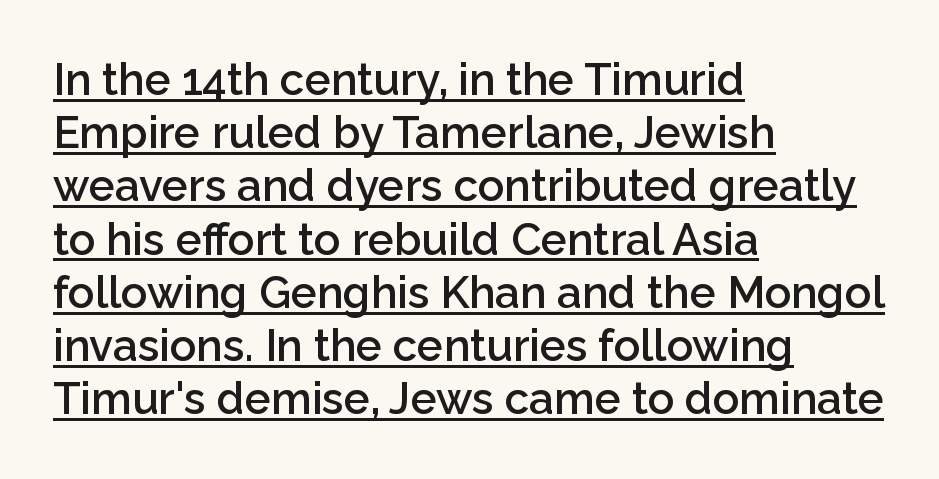
The passage shown is underscored from start to finish. This sample uses plain, unmodified letter spacing. The passage shown is typeset with a sans-serif family. The rendering uses a semibold face; strokes are thickened but not to full bold. The ragged edge is on the right, which tells us the setting is flush left. Here the designer chose a conventional face with non-uniform glyph widths.
